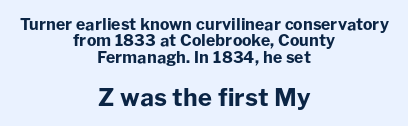
{"italic": "no", "bold": "yes", "underline": "no", "align": "center", "line_spacing": "tight", "line_spacing_ratio": 1.03, "letter_spacing": "normal", "letter_spacing_em": 0.0, "larger_block": "second", "size_ratio": 1.5, "glyph_px": 24}
